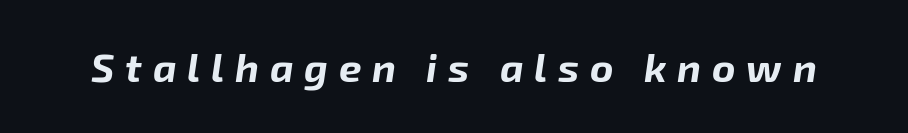
Q: Is the text bold? A: Yes.
Q: Is the text italic (slanted)? A: Yes, it leans right by about 8 degrees.
Q: Is the text underlined? A: No.
Q: Is the spacing between letters normal or unusually wide? A: Unusually wide.
Q: Width (condensed, normal, or wide)? A: Normal.
Q: Stroke contrast? A: Low.
Q: x-height? A: Medium.
Q: Monospaced? A: No.
